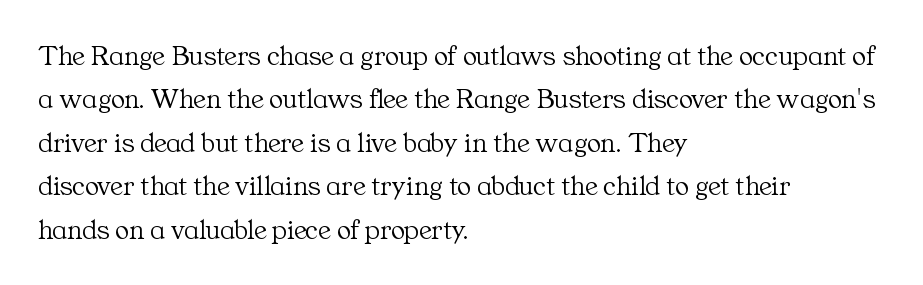
{"serif": "yes", "italic": "no", "bold": "no", "weight": "light", "width": "normal", "stroke_contrast": "medium", "x_height": "medium", "monospaced": "no", "underline": "no", "align": "left", "line_spacing": "normal", "line_spacing_ratio": 1.5, "letter_spacing": "normal", "letter_spacing_em": 0.0, "glyph_px": 29}
